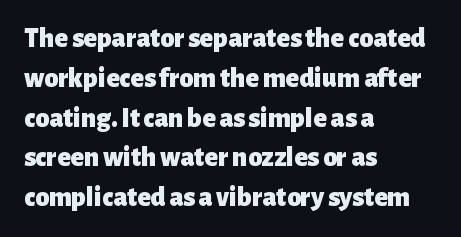
{"serif": "no", "italic": "no", "bold": "yes", "weight": "heavy", "width": "normal", "stroke_contrast": "low", "x_height": "medium", "monospaced": "no", "underline": "no", "align": "left", "line_spacing": "normal", "line_spacing_ratio": 1.42, "letter_spacing": "normal", "letter_spacing_em": 0.0, "glyph_px": 28}
